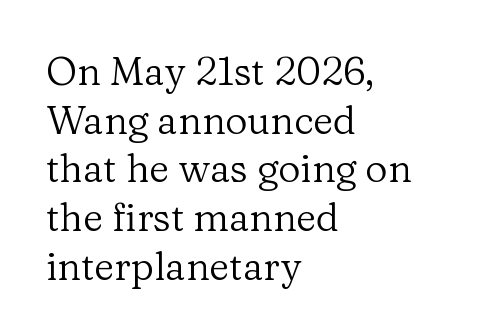
The image shows 39 px regular-weight serif type, upright; set left-aligned, normal line spacing (1.25x), normal letter spacing, not underlined; low stroke contrast and a medium x-height.
